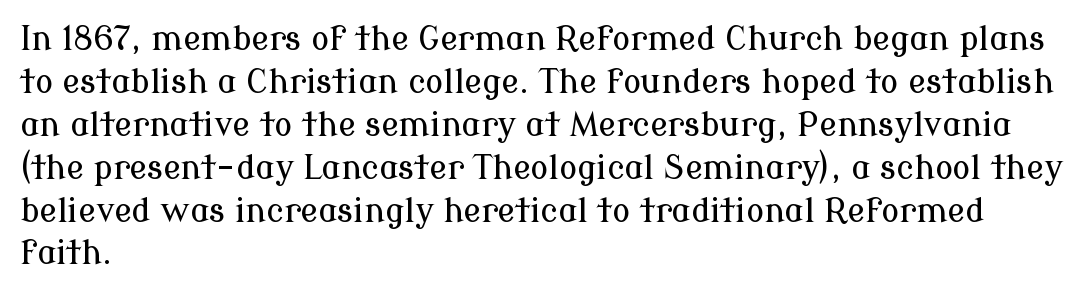
{"serif": "yes", "italic": "no", "width": "normal", "stroke_contrast": "low", "x_height": "medium", "monospaced": "no", "underline": "no", "align": "left", "line_spacing": "normal", "line_spacing_ratio": 1.3, "letter_spacing": "normal", "letter_spacing_em": 0.0, "glyph_px": 33}
